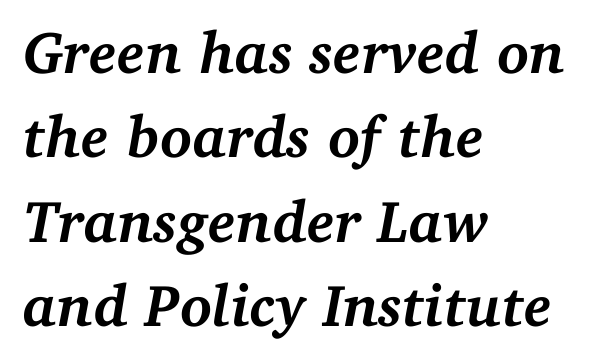
{"serif": "yes", "italic": "yes", "lean": "right", "slant_degrees": 11, "bold": "yes", "weight": "semibold", "width": "normal", "stroke_contrast": "medium", "x_height": "medium", "monospaced": "no", "underline": "no", "align": "left", "line_spacing": "normal", "line_spacing_ratio": 1.43, "letter_spacing": "normal", "letter_spacing_em": 0.0, "glyph_px": 59}
